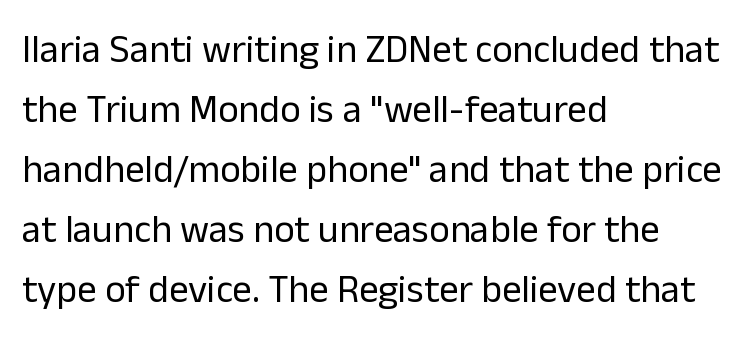
Q: Is the text bold? A: No.
Q: Is the text italic (slanted)? A: No, it is upright.
Q: Is the typeface a serif or a sans-serif typeface? A: Sans-serif.
Q: Is the text underlined? A: No.
Q: How is the paragraph aligned? A: Left-aligned.
Q: Is the spacing between letters normal or unusually wide? A: Normal.
Q: Is the spacing between lines tight, normal or loose? A: Normal.
Q: Width (condensed, normal, or wide)? A: Normal.
Q: Stroke contrast? A: Low.
Q: x-height? A: Medium.
Q: Monospaced? A: No.
